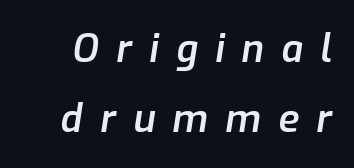
The image shows 38 px semibold type, italic (leaning right); set line spacing 1.83x, unusually wide letter spacing (+0.46 em), not underlined; low stroke contrast and a medium x-height.
